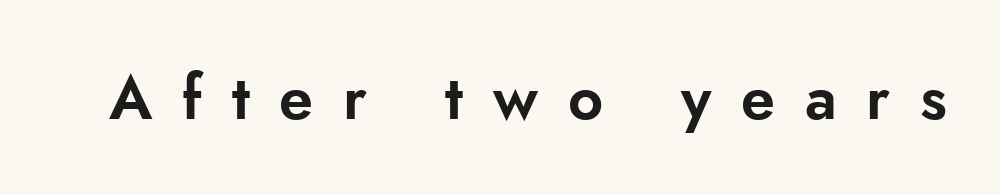
The image shows 61 px sans-serif type, upright; set unusually wide letter spacing (+0.49 em), not underlined; low stroke contrast and a small x-height.
